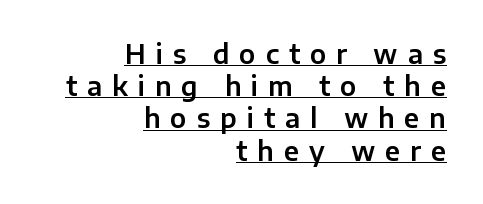
{"italic": "no", "underline": "yes", "align": "right", "line_spacing_ratio": 1.24, "letter_spacing": "wide", "letter_spacing_em": 0.38, "glyph_px": 26}
